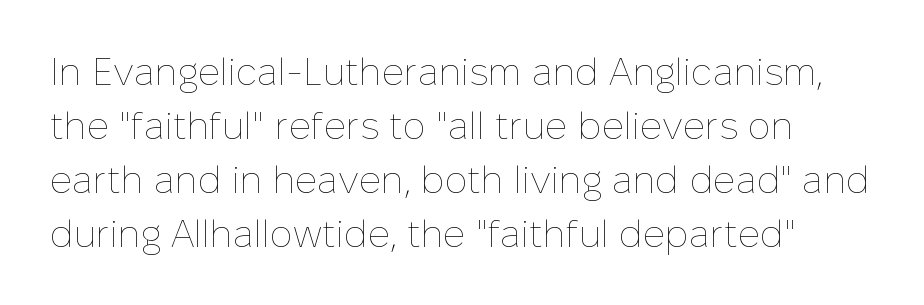
Q: Is the text bold? A: No.
Q: Is the text italic (slanted)? A: No, it is upright.
Q: Is the text underlined? A: No.
Q: Is the spacing between letters normal or unusually wide? A: Normal.
Q: Is the spacing between lines tight, normal or loose? A: Normal.
Q: Width (condensed, normal, or wide)? A: Normal.
Q: Stroke contrast? A: Low.
Q: x-height? A: Medium.
Q: Monospaced? A: No.
